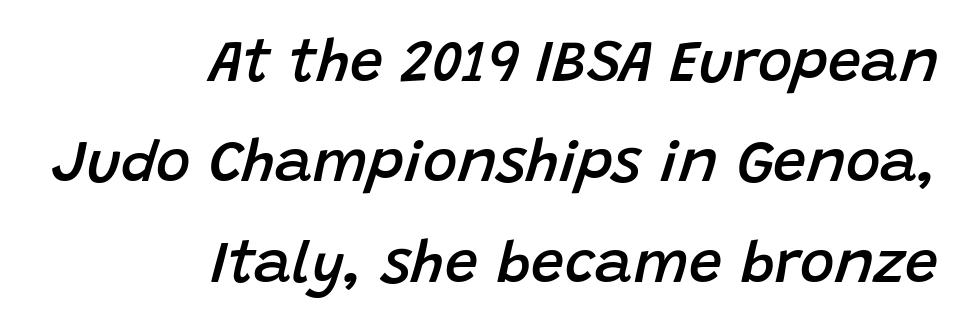
The image shows 59 px semibold type, italic (leaning right); set right-aligned, normal line spacing (1.7x), normal letter spacing, not underlined; low stroke contrast and a large x-height.
